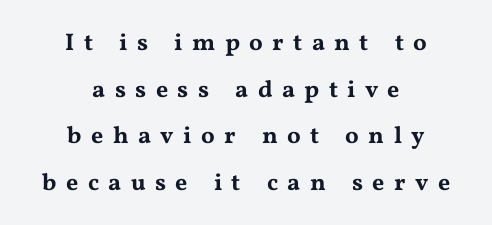
The image shows 24 px text type, upright; set centered, loose line spacing (1.94x), unusually wide letter spacing (+0.39 em), not underlined.
